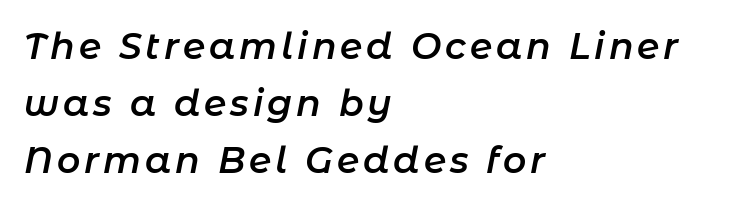
{"italic": "yes", "lean": "right", "slant_degrees": 11, "bold": "semi", "weight": "semibold", "width": "normal", "stroke_contrast": "low", "x_height": "medium", "monospaced": "no", "underline": "no", "align": "left", "line_spacing": "normal", "line_spacing_ratio": 1.59, "glyph_px": 36}
